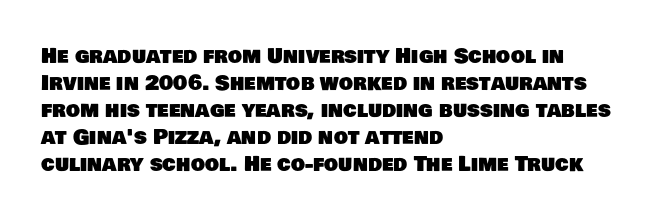
The image shows 20 px text type; set left-aligned, normal line spacing (1.35x), normal letter spacing, not underlined.
